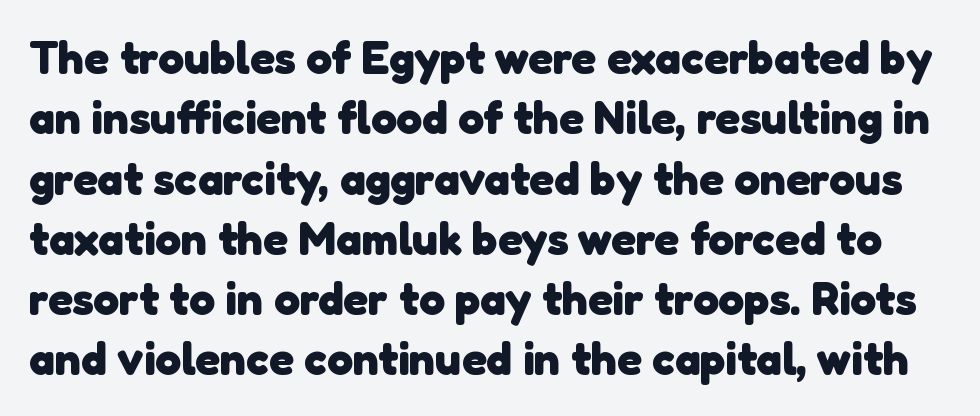
Q: Is the text bold? A: Yes.
Q: Is the typeface a serif or a sans-serif typeface? A: Sans-serif.
Q: Is the text underlined? A: No.
Q: Is the spacing between letters normal or unusually wide? A: Normal.
Q: Is the spacing between lines tight, normal or loose? A: Normal.
Q: Width (condensed, normal, or wide)? A: Normal.
Q: Stroke contrast? A: Low.
Q: x-height? A: Medium.
Q: Monospaced? A: No.
